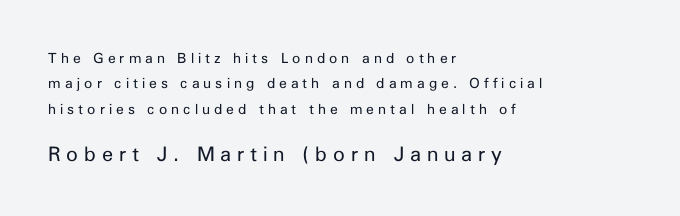
Q: Is the text bold? A: No.
Q: Is the text italic (slanted)? A: No, it is upright.
Q: Is the text underlined? A: No.
Q: How is the paragraph aligned? A: Left-aligned.
Q: Is the spacing between letters normal or unusually wide? A: Unusually wide.
Q: Which block of text is set in a larger size, the first (top) or the second (bottom)? A: The second (bottom) one.
